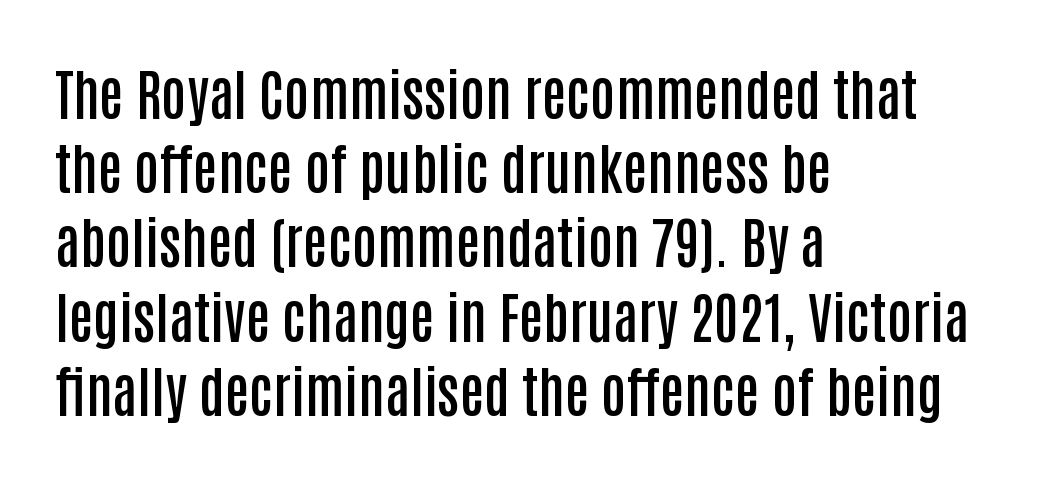
The image shows 55 px semibold, condensed sans-serif type, upright; set left-aligned, normal line spacing (1.35x), normal letter spacing, not underlined; low stroke contrast and a large x-height.
